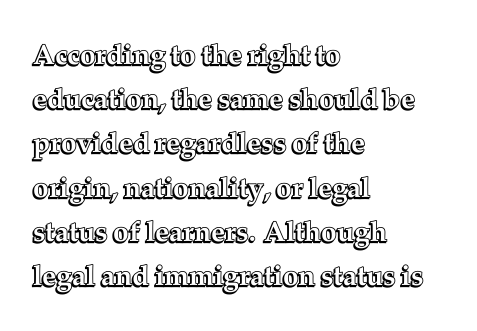
No word sits above an underline. Line starts are locked; line ends wander. Proportional: the letters do not fall into vertical columns. The passage shown stacks its lines at a standard gap. Observe the ordinary spacing: letters are neighbours, not strangers.
